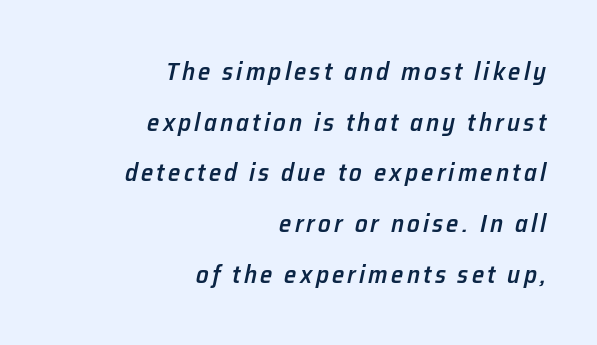
The letters are semibold — heavier than regular but short of a full bold. The typography opts for an oblique posture over an upright one. The paragraph shown leans on its right margin. The line-height multiplier appears high, well above default. Anything drawn beneath the words? Only blank space.
